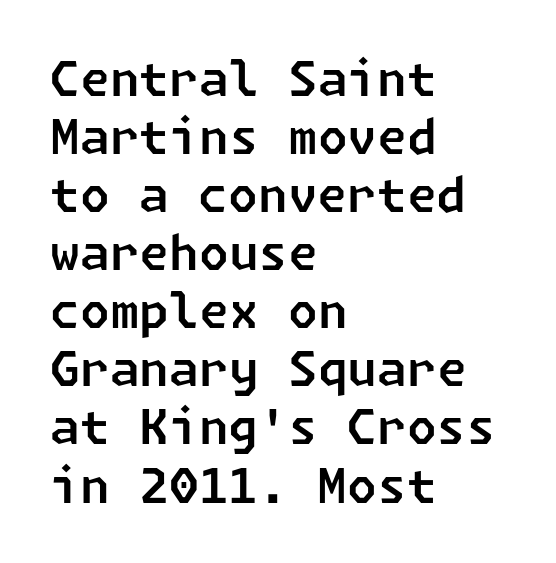
Here the glyphs are tracked normally, forming tight word shapes. Honestly, there is no underline to notice here at all. The compositor pushed each line to the left boundary. The glyphs in this specimen are sans serif.
